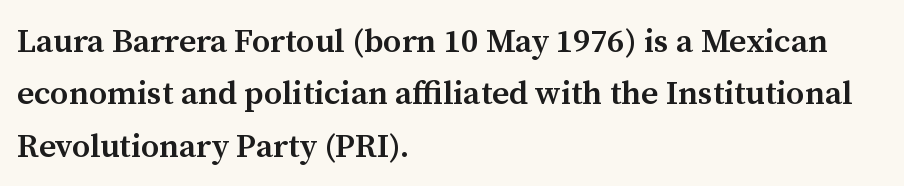
The rag falls on the right side of this text block. A typesetter would call this zero additional tracking. As a designer I'd log this as weight 600, semibold. This sample uses a serif face. Think of a printed novel: that variable character pitch is what you see here.
